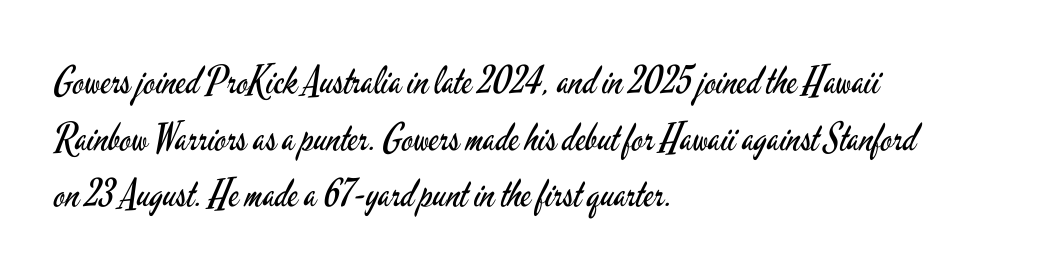
The image shows 38 px regular-weight, condensed sans-serif type; set left-aligned, normal line spacing (1.49x), normal letter spacing, not underlined; low stroke contrast and a small x-height.
